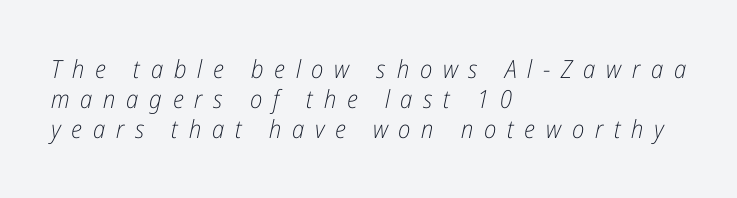
The image shows 25 px text type, italic (leaning right); set left-aligned, line spacing 1.21x, unusually wide letter spacing (+0.43 em), not underlined.
